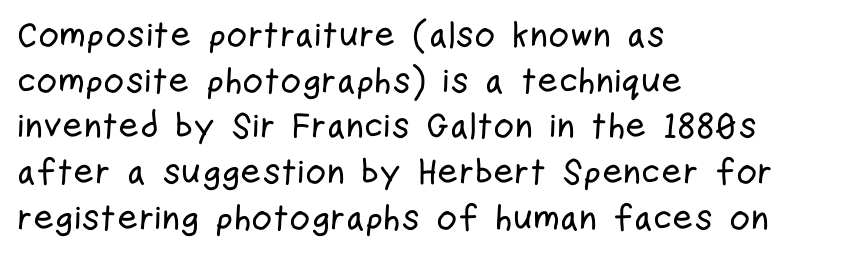
Interline gaps are of average width in this sample. Italic: no, the glyphs are upright roman. You could not count columns in this text — the font is proportionally spaced. Typographically, this falls in the sans-serif category. Each word holds together tightly as a unit, with standard inter-letter gaps. Left-aligned paragraph, ragged on the right.
